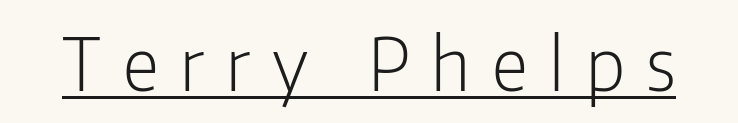
{"serif": "no", "italic": "no", "bold": "no", "weight": "light", "width": "condensed", "stroke_contrast": "low", "x_height": "medium", "monospaced": "no", "underline": "yes", "letter_spacing": "wide", "letter_spacing_em": 0.3, "glyph_px": 72}
